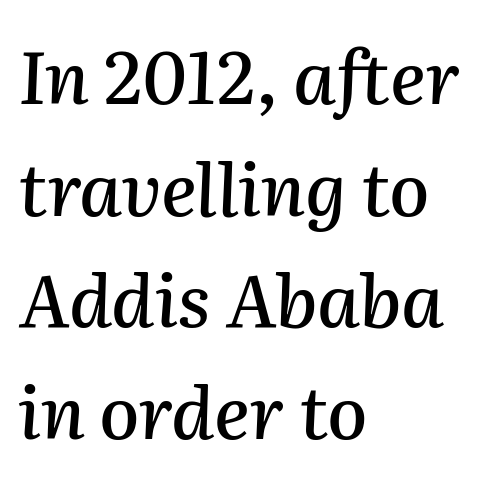
The image shows 73 px text type, italic (leaning right); set left-aligned, normal line spacing (1.53x), normal letter spacing, not underlined; medium stroke contrast and a medium x-height.
